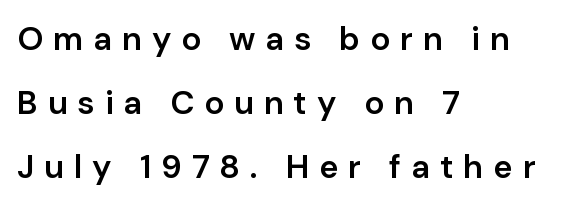
The image shows 33 px semibold sans-serif type, upright; set left-aligned, loose line spacing (1.94x), unusually wide letter spacing (+0.3 em), not underlined; low stroke contrast and a medium x-height.
